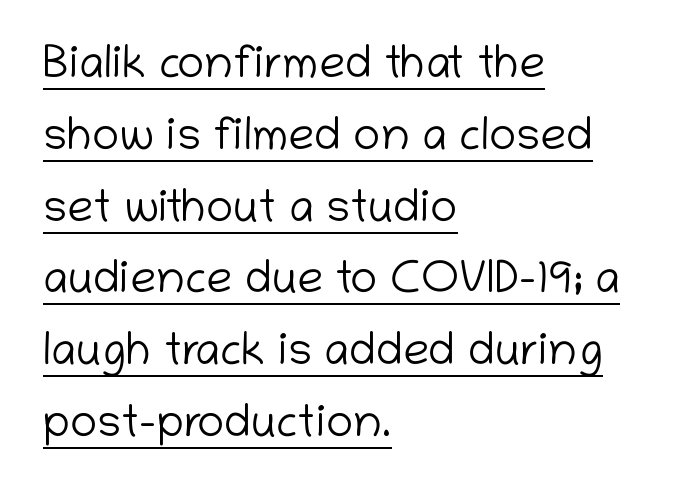
Q: Is the text bold? A: No.
Q: Is the text italic (slanted)? A: No, it is upright.
Q: Is the typeface a serif or a sans-serif typeface? A: Sans-serif.
Q: Is the text underlined? A: Yes.
Q: How is the paragraph aligned? A: Left-aligned.
Q: Is the spacing between letters normal or unusually wide? A: Normal.
Q: Is the spacing between lines tight, normal or loose? A: Normal.
Q: Width (condensed, normal, or wide)? A: Normal.
Q: Stroke contrast? A: Low.
Q: x-height? A: Medium.
Q: Monospaced? A: No.
